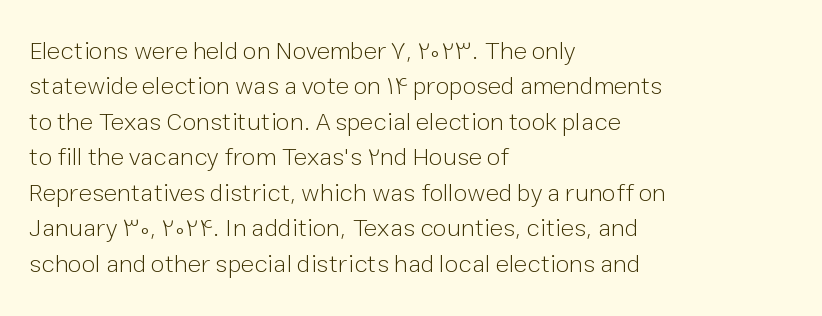
Plain, unruled lines of type. Is the type heavy? It reads as light-to-regular instead. Interline gaps are of average width in this sample. In terms of posture, this sample is upright. These lines are set flush left with a ragged right edge. Nothing unusual about the tracking: characters are spaced as the font intends.
